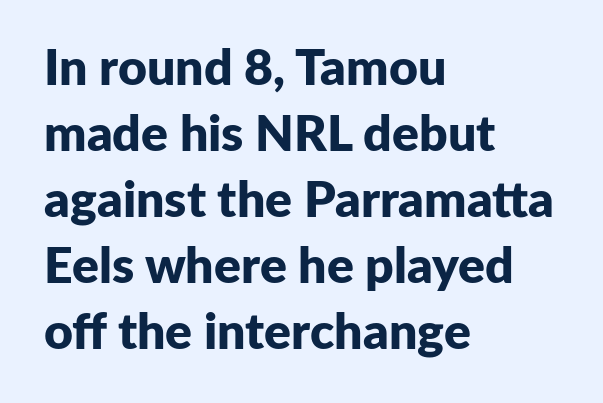
The image shows 50 px bold sans-serif type, upright; set left-aligned, normal line spacing (1.32x), normal letter spacing, not underlined; low stroke contrast and a medium x-height.
